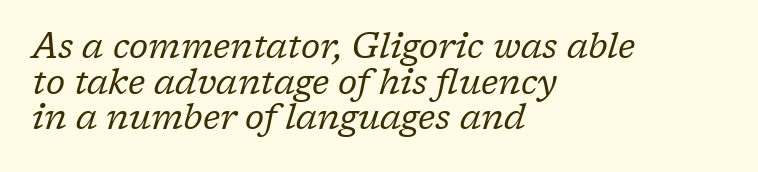
{"serif": "yes", "italic": "yes", "lean": "right", "slant_degrees": 17, "bold": "no", "weight": "regular", "width": "normal", "stroke_contrast": "low", "x_height": "medium", "monospaced": "no", "underline": "no", "align": "left", "line_spacing": "tight", "line_spacing_ratio": 1.02, "letter_spacing": "normal", "letter_spacing_em": 0.0, "glyph_px": 35}
